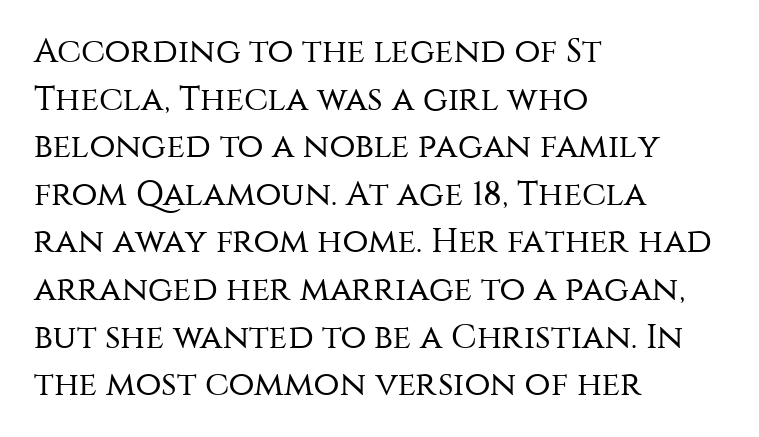
Line beginnings align vertically; line endings do not. The axis of the letterforms is exactly vertical. Letter spacing: default. Weight class: somewhere from thin through regular. What's the leading like? Ordinary, nothing unusual.
